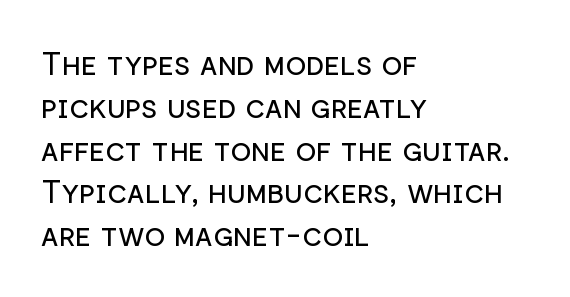
The image shows 31 px regular-weight sans-serif type, upright; set left-aligned, normal line spacing (1.38x), normal letter spacing, not underlined; low stroke contrast and a medium x-height.
